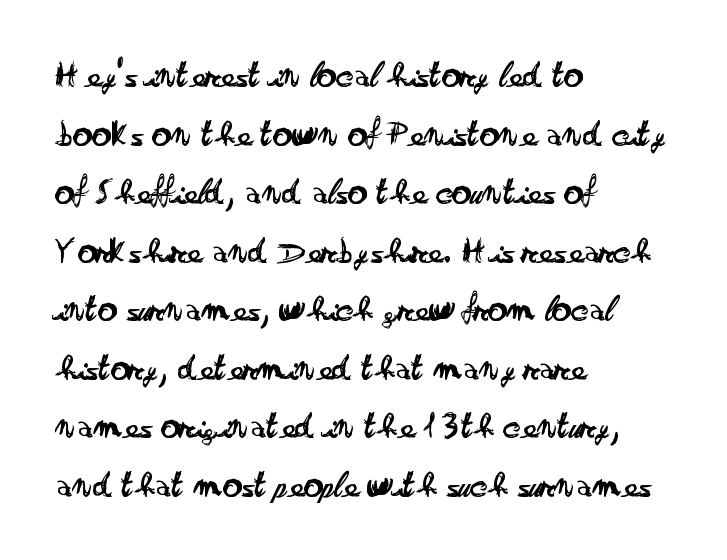
{"serif": "no", "italic": "no", "bold": "no", "weight": "regular", "width": "wide", "stroke_contrast": "low", "x_height": "small", "monospaced": "no", "underline": "no", "align": "left", "line_spacing": "normal", "line_spacing_ratio": 1.54, "letter_spacing": "normal", "letter_spacing_em": 0.0, "glyph_px": 38}
